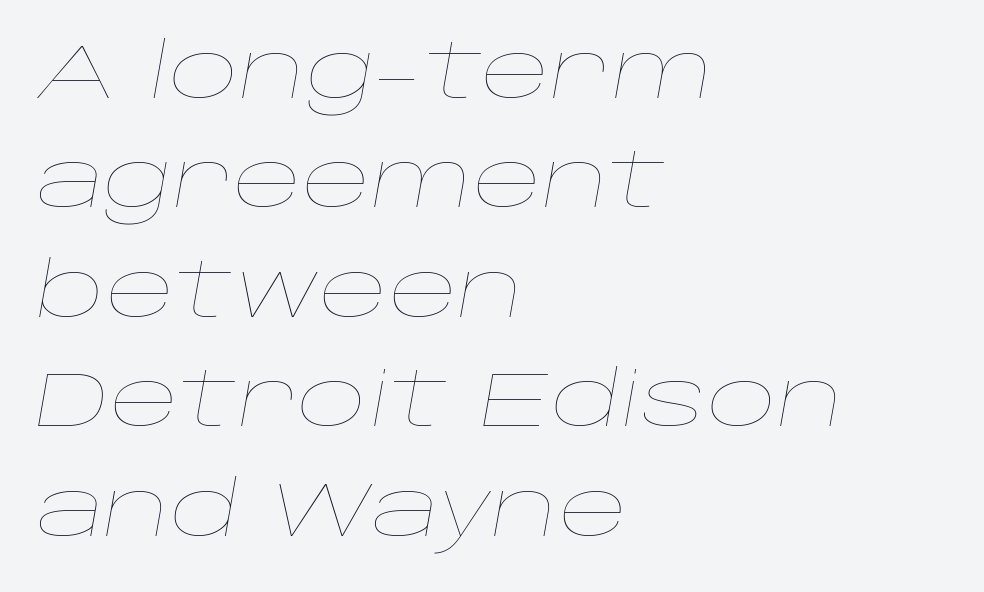
The rows are spaced the way most documents space them. Spacing verdict: proportional, widths tailored to each character. Yep, that's italic — everything's leaning. The passage shown has conventional tracking throughout.
